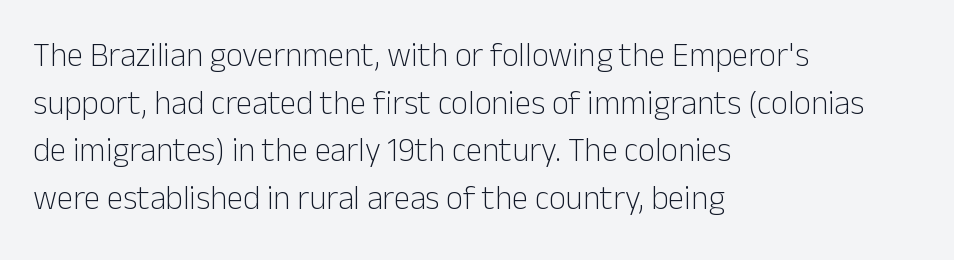
{"serif": "no", "italic": "no", "bold": "no", "weight": "light", "width": "normal", "stroke_contrast": "low", "x_height": "medium", "monospaced": "no", "underline": "no", "align": "left", "line_spacing": "normal", "line_spacing_ratio": 1.44, "letter_spacing": "normal", "letter_spacing_em": 0.0, "glyph_px": 33}
